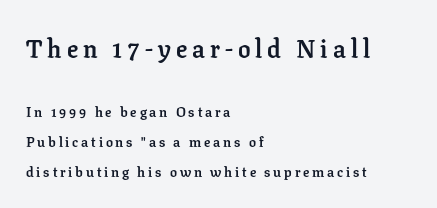
{"italic": "no", "bold": "yes", "underline": "no", "align": "left", "line_spacing": "loose", "line_spacing_ratio": 2.13, "letter_spacing": "wide", "letter_spacing_em": 0.2, "larger_block": "first", "size_ratio": 1.79, "glyph_px": 25}
